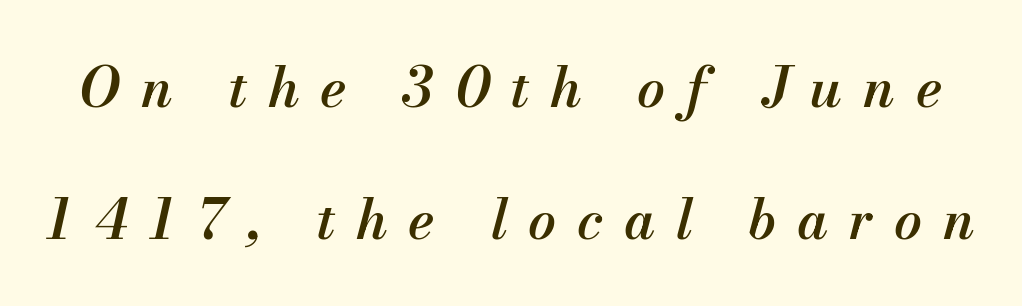
The image shows 55 px semibold type, italic (leaning right); set loose line spacing (2.4x), unusually wide letter spacing (+0.38 em), not underlined; medium stroke contrast and a small x-height.
